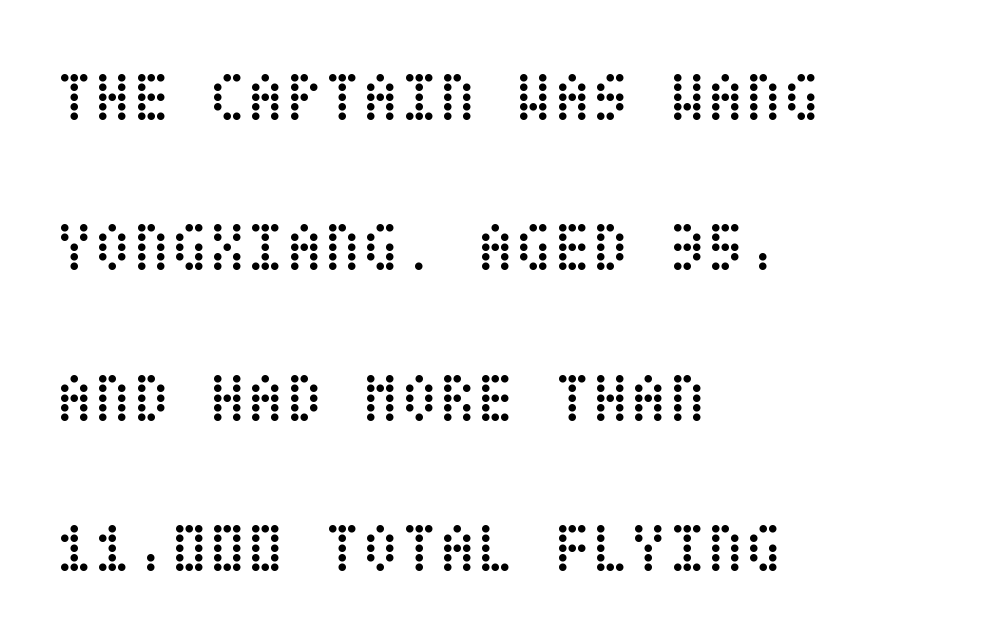
Q: Is the text bold? A: No.
Q: Is the text italic (slanted)? A: No, it is upright.
Q: Is the text underlined? A: No.
Q: How is the paragraph aligned? A: Left-aligned.
Q: Is the spacing between letters normal or unusually wide? A: Normal.
Q: Is the spacing between lines tight, normal or loose? A: Loose.
Q: Width (condensed, normal, or wide)? A: Condensed.
Q: Stroke contrast? A: Low.
Q: x-height? A: Large.
